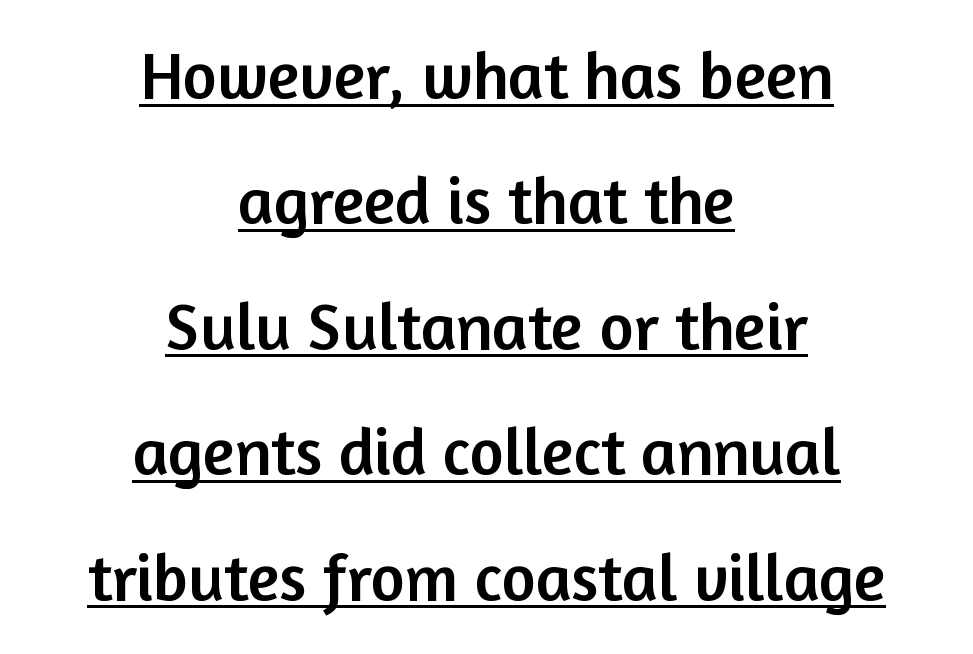
{"serif": "no", "italic": "no", "width": "normal", "stroke_contrast": "low", "x_height": "medium", "monospaced": "no", "underline": "yes", "align": "center", "line_spacing": "loose", "line_spacing_ratio": 1.9, "letter_spacing": "normal", "letter_spacing_em": 0.0, "glyph_px": 66}
